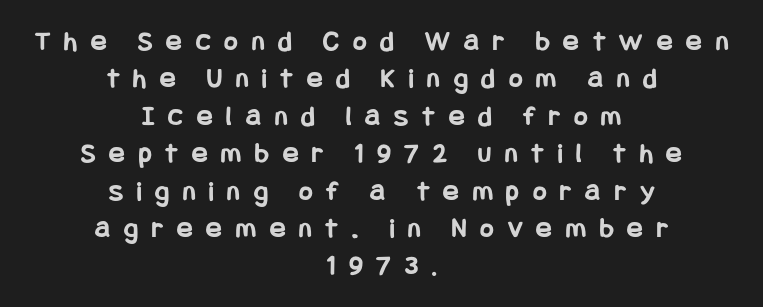
Weight check: bold — yes, fully. Between one letter and the next there's a generous, obvious gap. Serif or sans? Sans — the stroke terminals are bare. The designer left line spacing at the default. These lines stack symmetrically, like a column narrowing and widening about its center.
